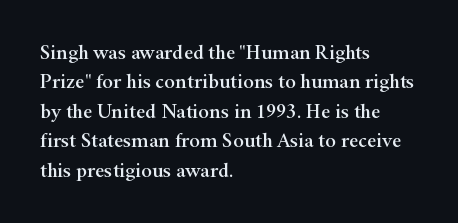
Q: Is the text italic (slanted)? A: No, it is upright.
Q: Is the text underlined? A: No.
Q: How is the paragraph aligned? A: Left-aligned.
Q: Is the spacing between letters normal or unusually wide? A: Normal.
Q: Is the spacing between lines tight, normal or loose? A: Normal.
